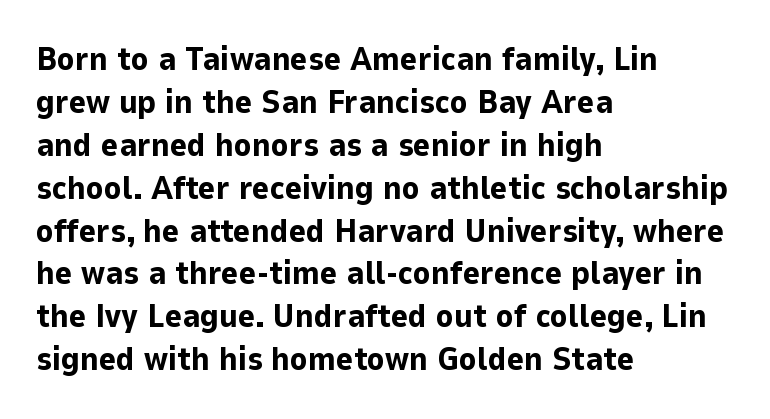
The image shows 33 px bold sans-serif type, upright; set left-aligned, normal line spacing (1.3x), normal letter spacing, not underlined; low stroke contrast and a medium x-height.
